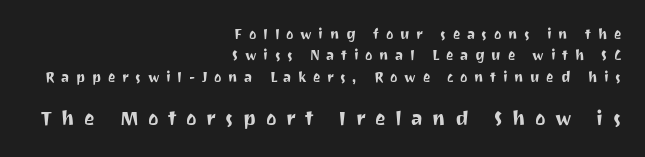
The image shows 20 px text type, upright; set right-aligned, normal line spacing (1.53x), unusually wide letter spacing (+0.47 em), not underlined; the second (bottom) block is 1.43x larger.
